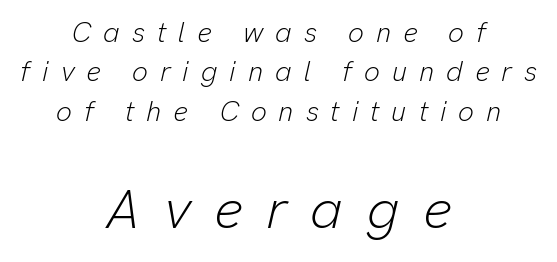
Q: Is the text bold? A: No.
Q: Is the text italic (slanted)? A: Yes, it leans right by about 13 degrees.
Q: Is the text underlined? A: No.
Q: How is the paragraph aligned? A: Centered.
Q: Is the spacing between letters normal or unusually wide? A: Unusually wide.
Q: Is the spacing between lines tight, normal or loose? A: Normal.
Q: Which block of text is set in a larger size, the first (top) or the second (bottom)? A: The second (bottom) one.
Q: Width (condensed, normal, or wide)? A: Normal.
Q: Stroke contrast? A: Low.
Q: x-height? A: Medium.
Q: Monospaced? A: No.
